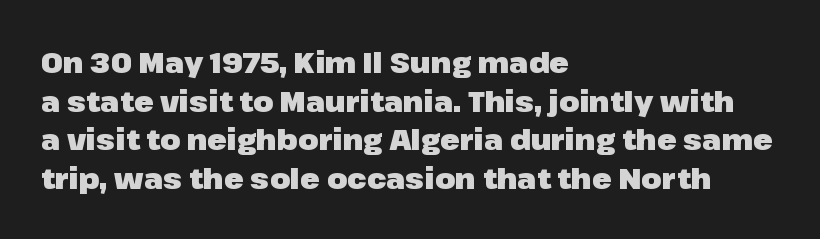
The image shows 29 px heavy sans-serif type, upright; set left-aligned, normal line spacing (1.33x), normal letter spacing, not underlined; low stroke contrast and a medium x-height.
